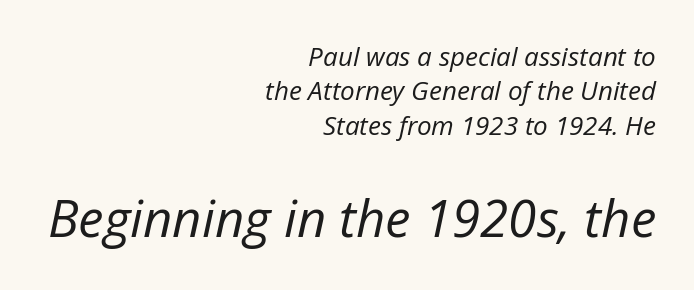
The image shows 51 px regular-weight type, italic (leaning right); set right-aligned, normal line spacing (1.32x), normal letter spacing, not underlined; the second (bottom) block is 1.96x larger; low stroke contrast and a medium x-height.
